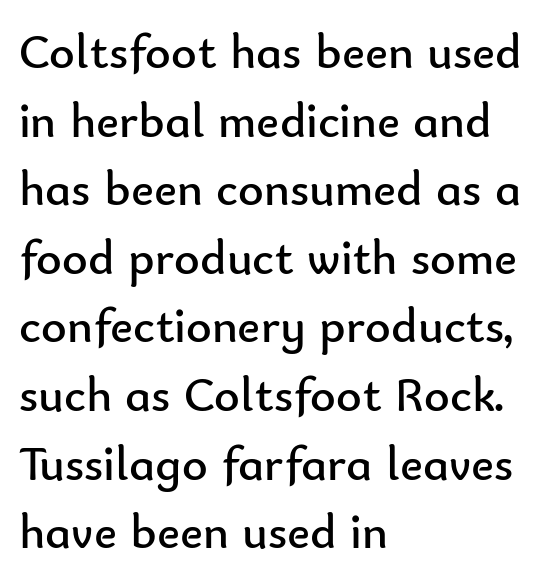
The letters look calm and open, with moderate or lighter stems. Each line starts at the same left margin while the right side varies. You can tell it's not italic because the verticals are truly vertical. The face used here is proportionally spaced, like ordinary book or web type. Is there much room between lines? A standard amount, neither cramped nor airy.
